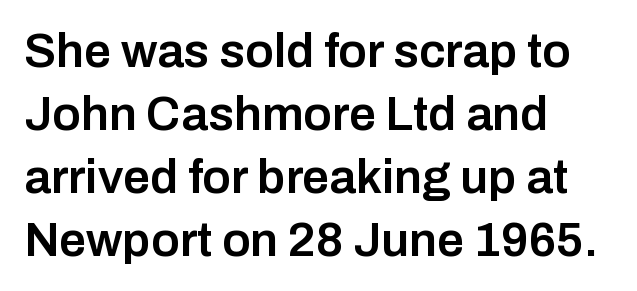
The image shows 48 px semibold sans-serif type, upright; set left-aligned, normal line spacing (1.31x), normal letter spacing, not underlined; low stroke contrast and a medium x-height.
